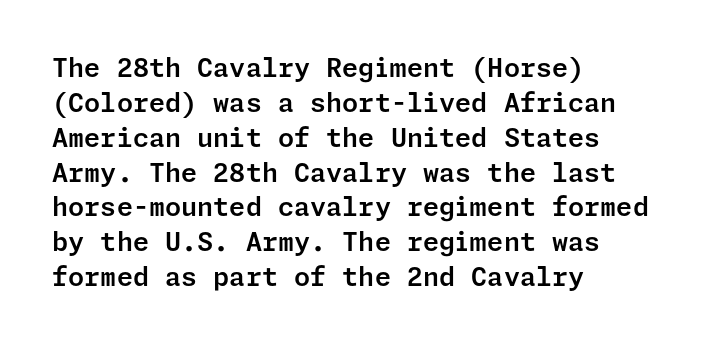
Q: Is the text italic (slanted)? A: No, it is upright.
Q: Is the text underlined? A: No.
Q: How is the paragraph aligned? A: Left-aligned.
Q: Is the spacing between letters normal or unusually wide? A: Normal.
Q: Is the spacing between lines tight, normal or loose? A: Normal.
